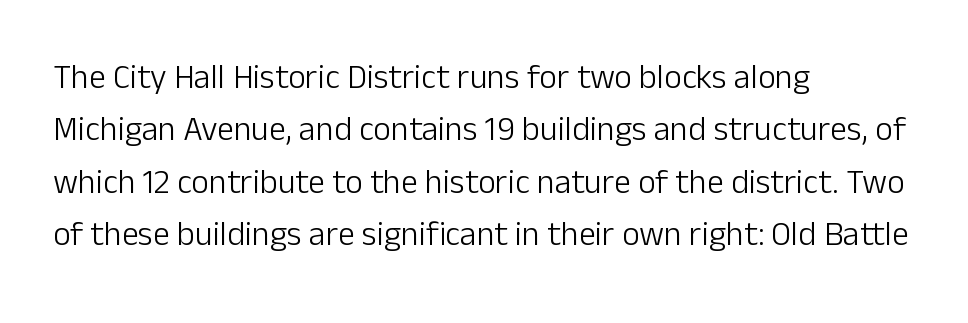
The image shows 34 px light sans-serif type, upright; set left-aligned, normal line spacing (1.54x), normal letter spacing, not underlined; low stroke contrast and a medium x-height.
